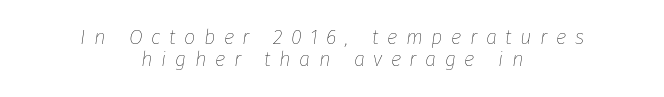
One-word summary of the alignment: center. Descender tails drop into unmarked territory. The letterforms stand isolated, each surrounded by extra space. Regarding leading, the lines here are crowded together. The font sits on the lighter half of the weight spectrum, regular included.
